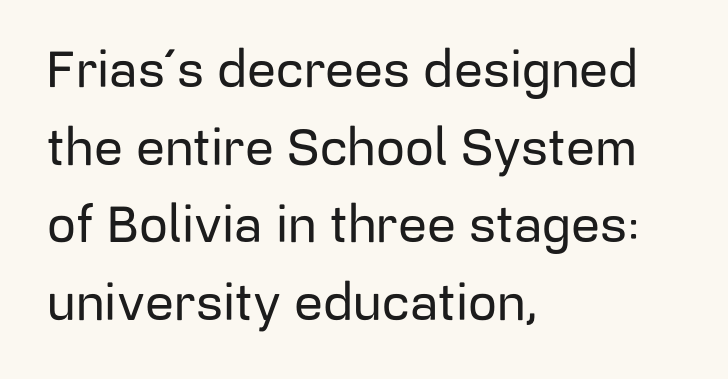
Q: Is the text italic (slanted)? A: No, it is upright.
Q: Is the typeface a serif or a sans-serif typeface? A: Sans-serif.
Q: Is the text underlined? A: No.
Q: How is the paragraph aligned? A: Left-aligned.
Q: Is the spacing between letters normal or unusually wide? A: Normal.
Q: Is the spacing between lines tight, normal or loose? A: Normal.
Q: Width (condensed, normal, or wide)? A: Normal.
Q: Stroke contrast? A: Low.
Q: x-height? A: Medium.
Q: Monospaced? A: No.
